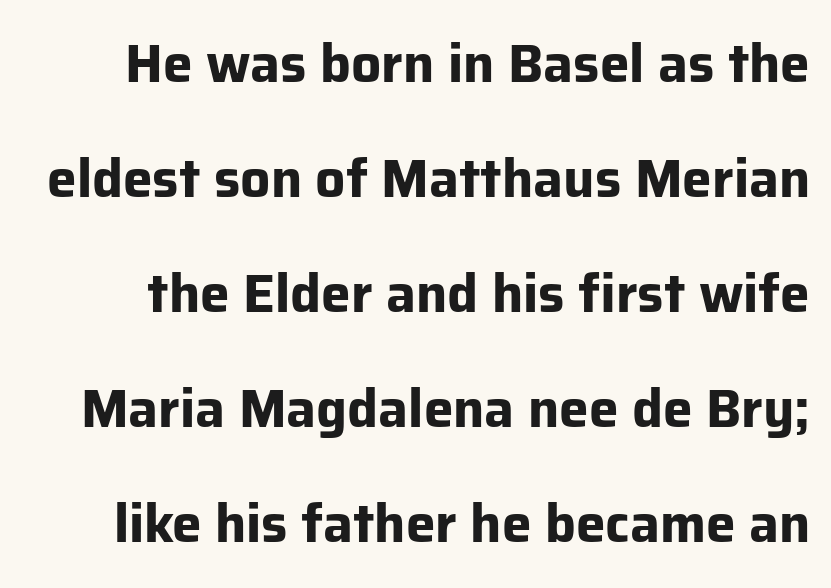
{"serif": "no", "italic": "no", "bold": "yes", "weight": "bold", "width": "normal", "stroke_contrast": "low", "x_height": "medium", "monospaced": "no", "underline": "no", "line_spacing": "loose", "line_spacing_ratio": 2.17, "letter_spacing": "normal", "letter_spacing_em": 0.0, "glyph_px": 53}
